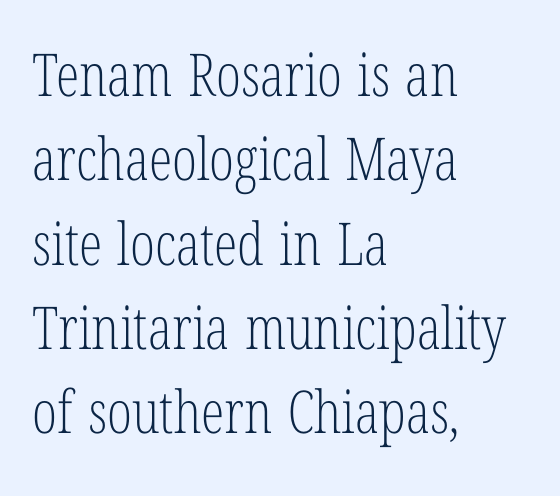
Q: Is the text bold? A: No.
Q: Is the text italic (slanted)? A: No, it is upright.
Q: Is the typeface a serif or a sans-serif typeface? A: Serif.
Q: Is the text underlined? A: No.
Q: How is the paragraph aligned? A: Left-aligned.
Q: Is the spacing between letters normal or unusually wide? A: Normal.
Q: Is the spacing between lines tight, normal or loose? A: Normal.
Q: Width (condensed, normal, or wide)? A: Condensed.
Q: Stroke contrast? A: Low.
Q: x-height? A: Medium.
Q: Monospaced? A: No.
